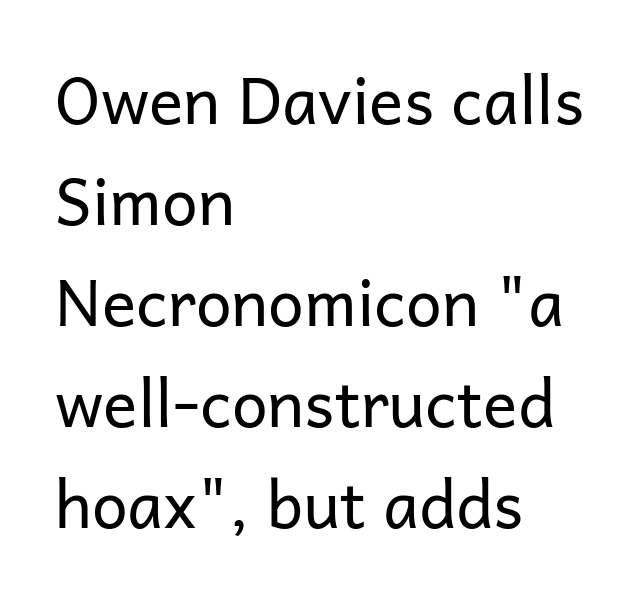
The image shows 64 px regular-weight sans-serif type, upright; set left-aligned, normal line spacing (1.58x), normal letter spacing, not underlined; low stroke contrast and a medium x-height.
